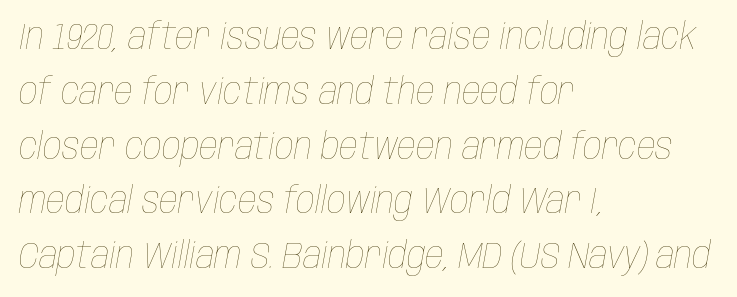
The image shows 37 px thin, condensed type, italic (leaning right); set left-aligned, normal line spacing (1.48x), normal letter spacing, not underlined; low stroke contrast and a large x-height.
